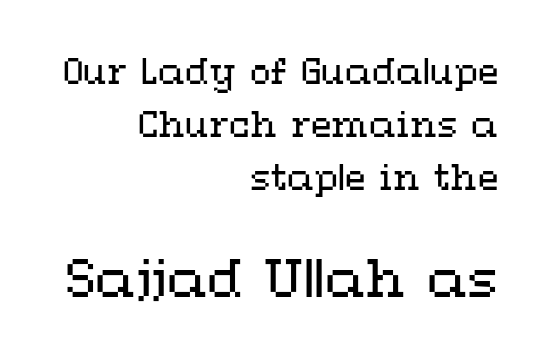
Think of a printed novel: that variable character pitch is what you see here. A flush-right, rag-left setting is used for this passage. Any mark beneath the type? The region is blank. Counters stay open thanks to moderate or lighter strokes. Characters remain perfectly vertical along every line. The lower block of text is set noticeably larger than the block above it.
